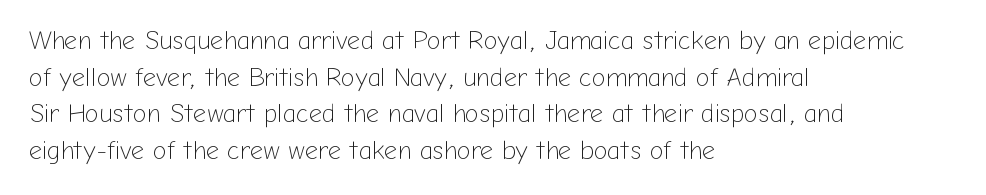
The image shows 26 px text type, upright; set left-aligned, normal line spacing (1.41x), normal letter spacing, not underlined.
